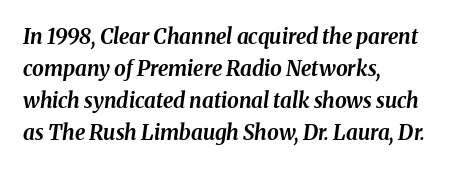
Q: Is the text bold? A: Yes.
Q: Is the text italic (slanted)? A: Yes, it leans right by about 8 degrees.
Q: Is the text underlined? A: No.
Q: How is the paragraph aligned? A: Left-aligned.
Q: Is the spacing between letters normal or unusually wide? A: Normal.
Q: Is the spacing between lines tight, normal or loose? A: Normal.
